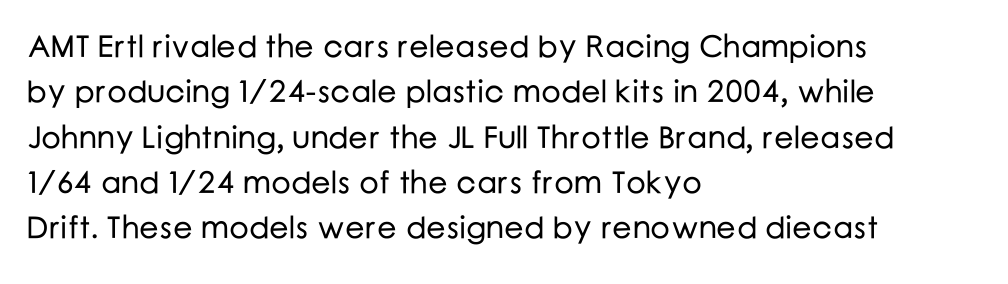
Q: Is the text italic (slanted)? A: No, it is upright.
Q: Is the typeface a serif or a sans-serif typeface? A: Sans-serif.
Q: Is the text underlined? A: No.
Q: How is the paragraph aligned? A: Left-aligned.
Q: Is the spacing between letters normal or unusually wide? A: Normal.
Q: Is the spacing between lines tight, normal or loose? A: Normal.
Q: Width (condensed, normal, or wide)? A: Normal.
Q: Stroke contrast? A: Low.
Q: x-height? A: Medium.
Q: Monospaced? A: No.
